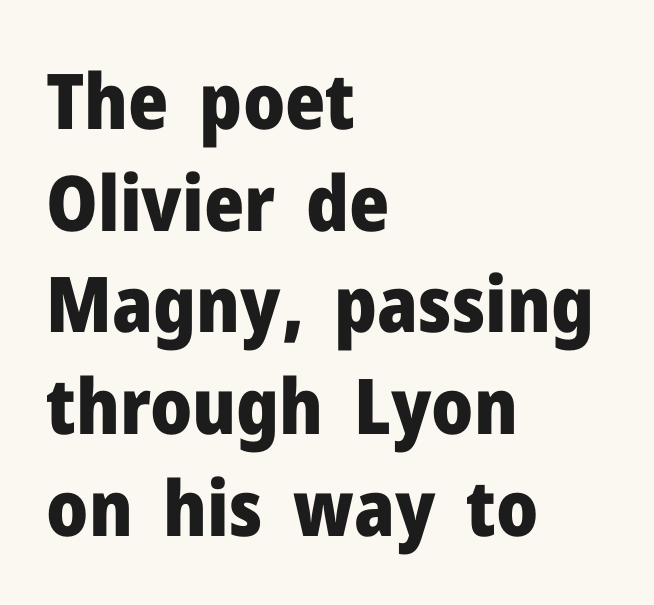
The image shows 77 px heavy sans-serif type, upright; set left-aligned, normal line spacing (1.32x), normal letter spacing, not underlined; low stroke contrast and a medium x-height.
